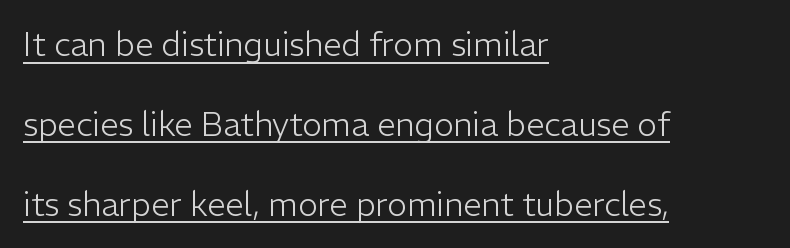
The image shows 33 px light sans-serif type, upright; set left-aligned, loose line spacing (2.42x), normal letter spacing, underlined; low stroke contrast and a medium x-height.
